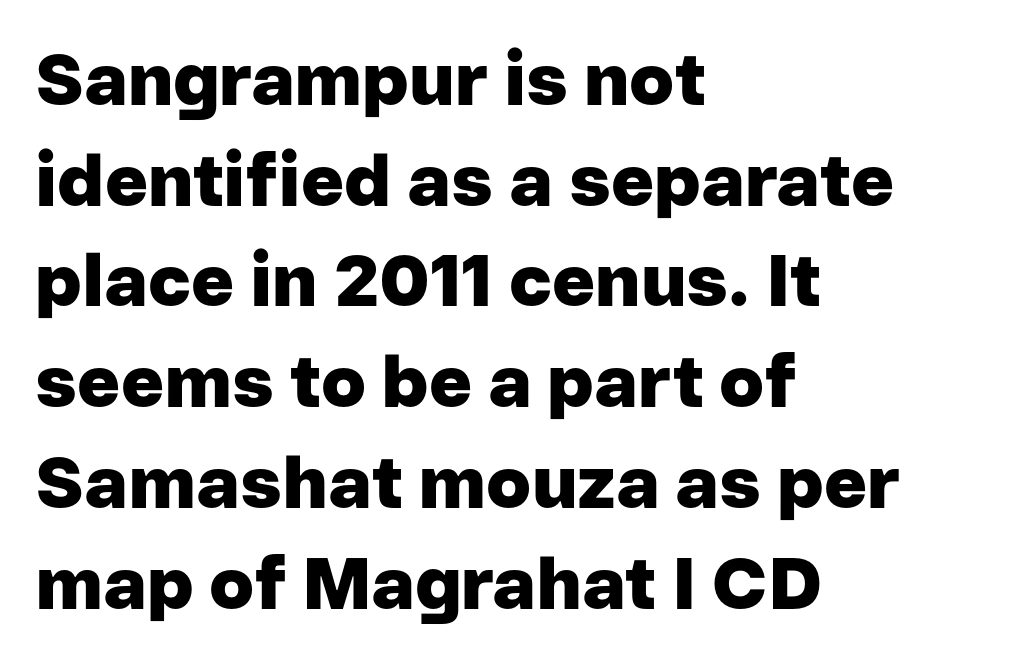
Characters follow at the spacing the type designer built in. The characters display no serif detailing; their extremities are plain. Each glyph is drawn with heavy, bold strokes. Underline: absent. Here the designer chose a conventional face with non-uniform glyph widths.
